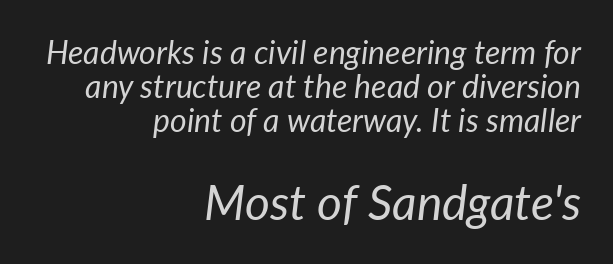
Q: Is the text bold? A: No.
Q: Is the text italic (slanted)? A: Yes, it leans right by about 7 degrees.
Q: Is the text underlined? A: No.
Q: How is the paragraph aligned? A: Right-aligned.
Q: Is the spacing between letters normal or unusually wide? A: Normal.
Q: Is the spacing between lines tight, normal or loose? A: Tight.
Q: Which block of text is set in a larger size, the first (top) or the second (bottom)? A: The second (bottom) one.
Q: Width (condensed, normal, or wide)? A: Normal.
Q: Stroke contrast? A: Low.
Q: x-height? A: Medium.
Q: Monospaced? A: No.
